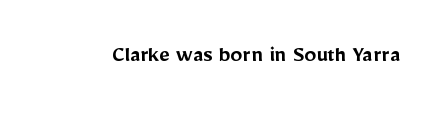
{"italic": "no", "bold": "semi", "underline": "no", "letter_spacing": "normal", "letter_spacing_em": 0.0, "glyph_px": 24}
